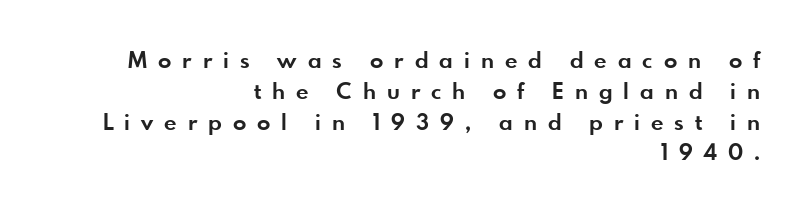
Does the copy run flush right? Yes — the right margin is perfectly even. Line spacing here is normal. The foot of each line stays bare and open. Its strokes are broad and dark, the hallmark of bold type. Substantial extra tracking has been applied to these lines. Every stem runs plumb, perpendicular to the baseline.
